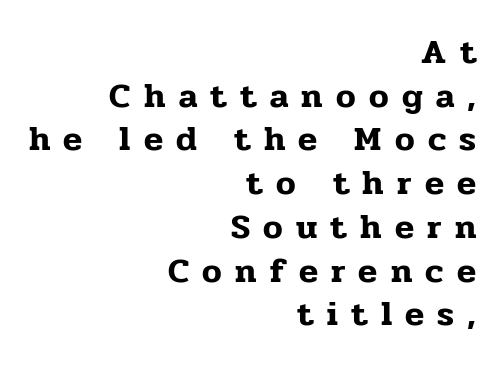
{"serif": "yes", "italic": "no", "width": "normal", "stroke_contrast": "low", "x_height": "medium", "monospaced": "no", "underline": "no", "align": "right", "line_spacing": "normal", "line_spacing_ratio": 1.25, "letter_spacing": "wide", "letter_spacing_em": 0.38, "glyph_px": 35}
